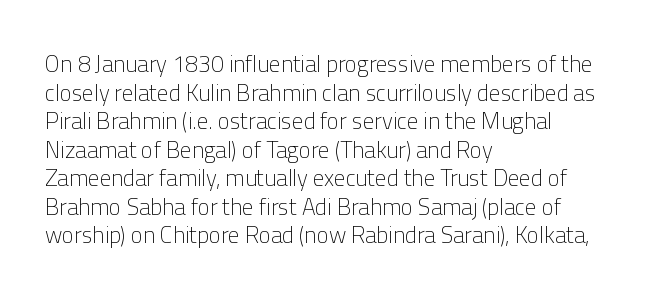
Q: Is the text bold? A: No.
Q: Is the text italic (slanted)? A: No, it is upright.
Q: Is the text underlined? A: No.
Q: How is the paragraph aligned? A: Left-aligned.
Q: Is the spacing between letters normal or unusually wide? A: Normal.
